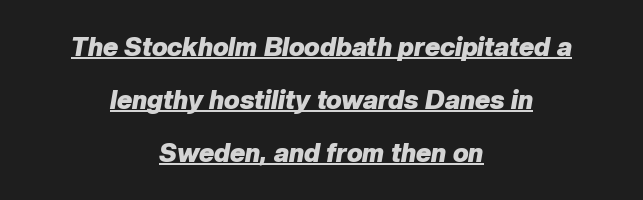
The image shows 26 px bold type, italic (leaning right); set centered, loose line spacing (2.03x), normal letter spacing, underlined.
